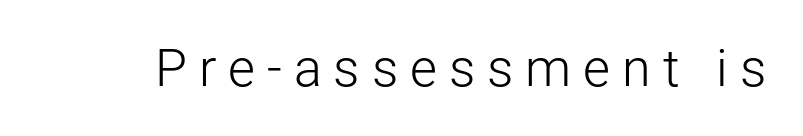
{"serif": "no", "italic": "no", "bold": "no", "weight": "light", "width": "normal", "stroke_contrast": "low", "x_height": "medium", "monospaced": "no", "underline": "no", "letter_spacing": "wide", "letter_spacing_em": 0.23, "glyph_px": 52}
